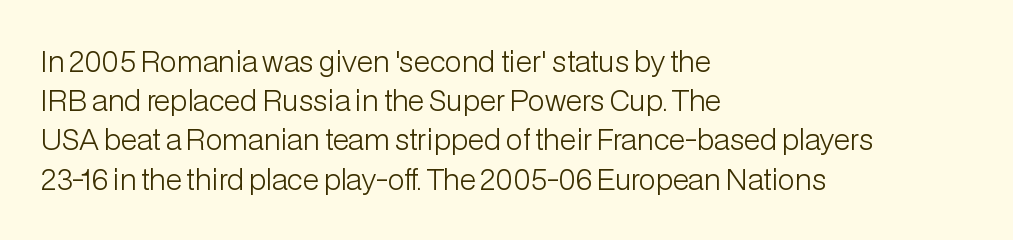
{"serif": "no", "italic": "no", "bold": "no", "weight": "light", "width": "normal", "stroke_contrast": "low", "x_height": "medium", "monospaced": "no", "underline": "no", "align": "left", "line_spacing": "normal", "line_spacing_ratio": 1.4, "letter_spacing": "normal", "letter_spacing_em": 0.0, "glyph_px": 28}
